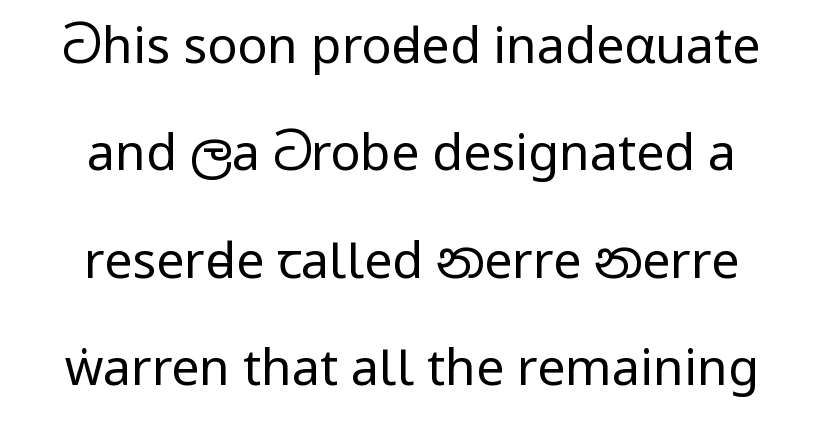
Q: Is the text bold? A: No.
Q: Is the text italic (slanted)? A: No, it is upright.
Q: Is the typeface a serif or a sans-serif typeface? A: Sans-serif.
Q: Is the text underlined? A: No.
Q: How is the paragraph aligned? A: Centered.
Q: Is the spacing between letters normal or unusually wide? A: Normal.
Q: Is the spacing between lines tight, normal or loose? A: Loose.
Q: Width (condensed, normal, or wide)? A: Condensed.
Q: Stroke contrast? A: Low.
Q: x-height? A: Large.
Q: Monospaced? A: No.
